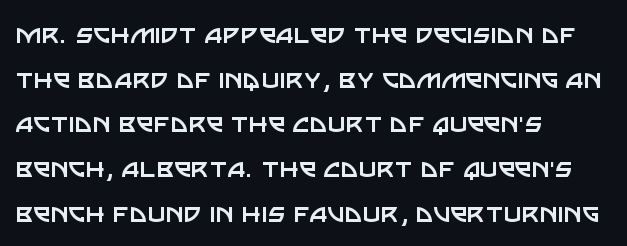
Q: Is the text bold? A: No.
Q: Is the text italic (slanted)? A: No, it is upright.
Q: Is the typeface a serif or a sans-serif typeface? A: Sans-serif.
Q: Is the text underlined? A: No.
Q: How is the paragraph aligned? A: Left-aligned.
Q: Is the spacing between letters normal or unusually wide? A: Normal.
Q: Is the spacing between lines tight, normal or loose? A: Normal.
Q: Width (condensed, normal, or wide)? A: Normal.
Q: Stroke contrast? A: Low.
Q: x-height? A: Large.
Q: Monospaced? A: No.
